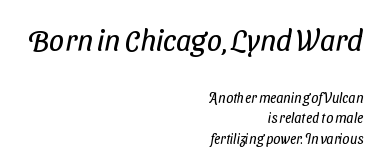
The image shows 30 px regular-weight, condensed sans-serif type; set right-aligned, normal line spacing (1.46x), normal letter spacing, not underlined; the first (top) block is 2.14x larger; low stroke contrast and a medium x-height.
